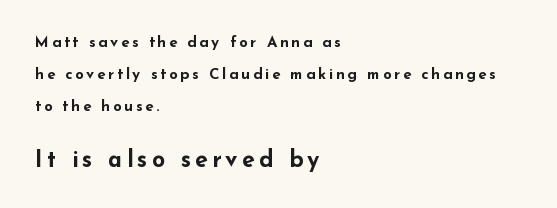
Q: Is the text bold? A: Yes.
Q: Is the text italic (slanted)? A: No, it is upright.
Q: Is the text underlined? A: No.
Q: How is the paragraph aligned? A: Left-aligned.
Q: Is the spacing between lines tight, normal or loose? A: Loose.
Q: Which block of text is set in a larger size, the first (top) or the second (bottom)? A: The second (bottom) one.
